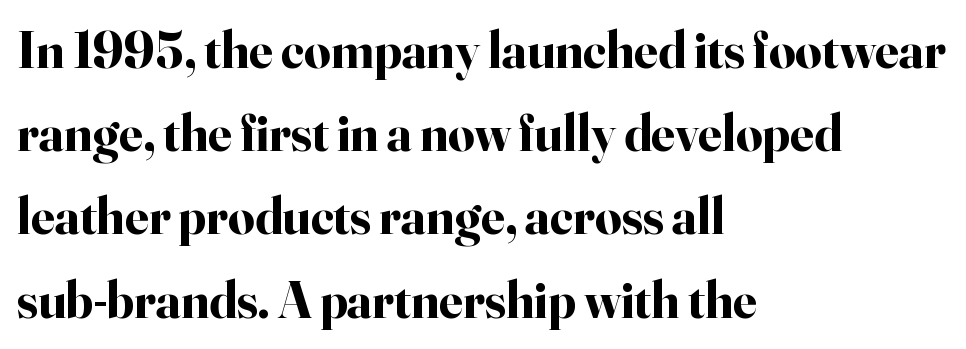
{"serif": "yes", "italic": "no", "bold": "yes", "weight": "bold", "width": "normal", "stroke_contrast": "high", "x_height": "small", "monospaced": "no", "underline": "no", "align": "left", "line_spacing": "normal", "line_spacing_ratio": 1.6, "letter_spacing": "normal", "letter_spacing_em": 0.0, "glyph_px": 52}
